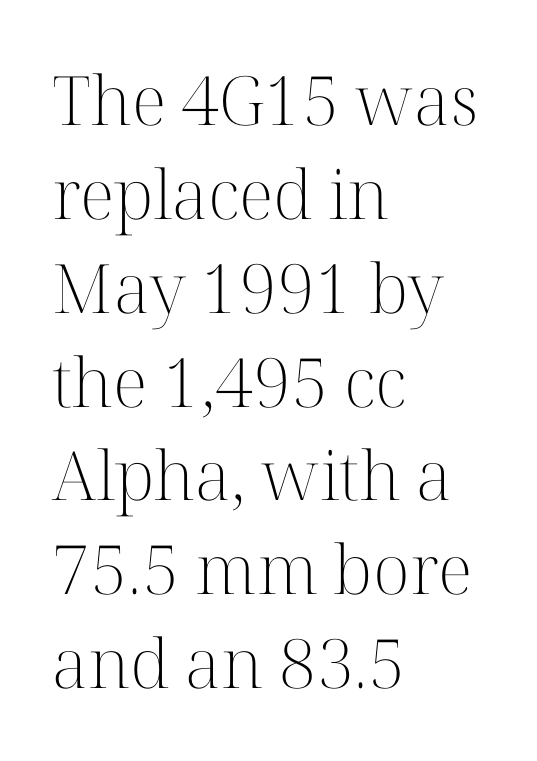
Q: Is the text bold? A: No.
Q: Is the text italic (slanted)? A: No, it is upright.
Q: Is the typeface a serif or a sans-serif typeface? A: Serif.
Q: Is the text underlined? A: No.
Q: How is the paragraph aligned? A: Left-aligned.
Q: Is the spacing between letters normal or unusually wide? A: Normal.
Q: Is the spacing between lines tight, normal or loose? A: Normal.
Q: Width (condensed, normal, or wide)? A: Normal.
Q: Stroke contrast? A: High.
Q: x-height? A: Medium.
Q: Monospaced? A: No.
